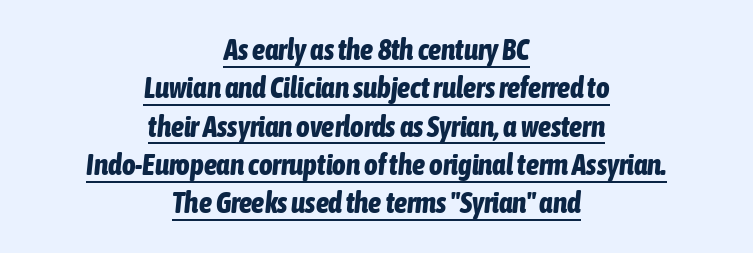
{"italic": "yes", "lean": "right", "slant_degrees": 6, "bold": "yes", "weight": "bold", "width": "condensed", "stroke_contrast": "low", "x_height": "medium", "monospaced": "no", "underline": "yes", "align": "center", "line_spacing": "normal", "line_spacing_ratio": 1.32, "letter_spacing": "normal", "letter_spacing_em": 0.0, "glyph_px": 29}
